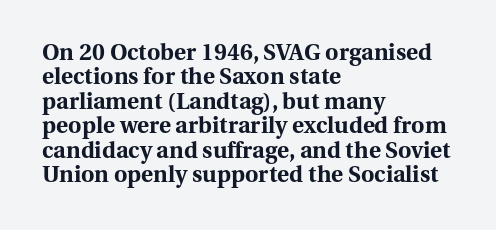
The image shows 23 px bold type, upright; set left-aligned, tight line spacing (1.06x), normal letter spacing, not underlined.
